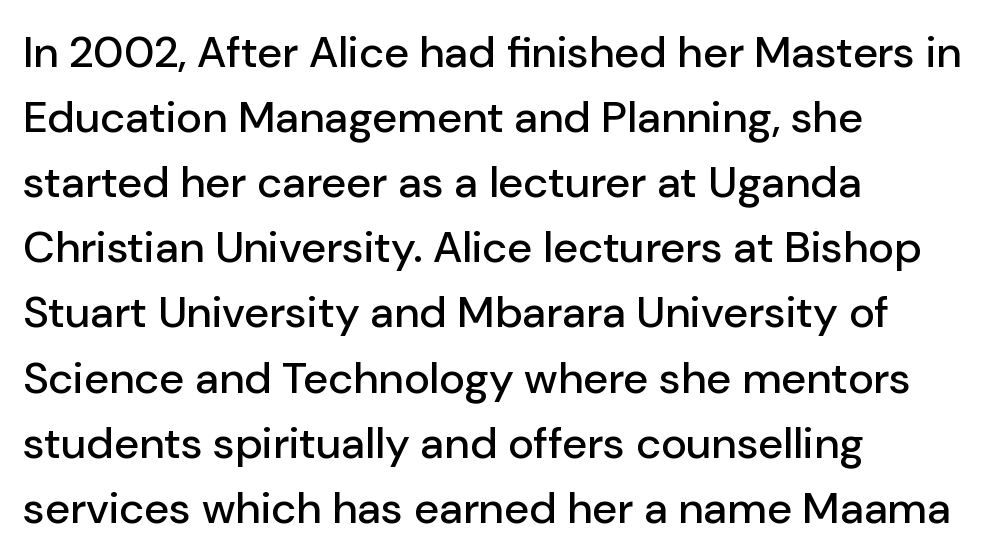
Check where the strokes stop: nothing finishes them off — pure sans. Is there much room between lines? A standard amount, neither cramped nor airy. Rendered with straight, roman letterforms. Leftover space on each line is placed entirely after the last word. The glyphs are unaccompanied by any horizontal stroke below them. These lines keep a tight, regular rhythm from letter to letter.
